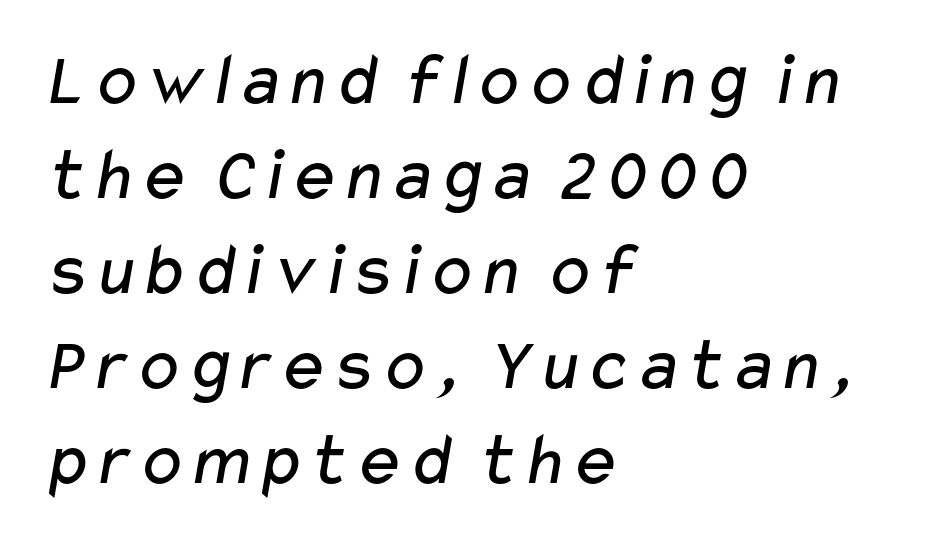
{"serif": "no", "bold": "no", "weight": "regular", "width": "wide", "stroke_contrast": "low", "x_height": "medium", "monospaced": "no", "underline": "no", "align": "left", "line_spacing": "normal", "line_spacing_ratio": 1.25, "letter_spacing": "normal", "letter_spacing_em": 0.0, "glyph_px": 76}
